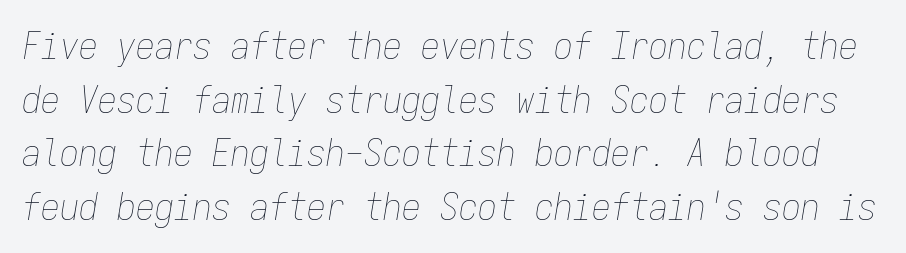
Is the type heavy? It reads as light-to-regular instead. Reading down the column, the eye jumps a familiar distance to each next line. Fixed-width glyphs throughout — classic coding-font behaviour. The axis of the letterforms is tilted away from vertical. Standard letterfit; no display-style spreading of the glyphs. A clean baseline with only descenders dipping below it.
